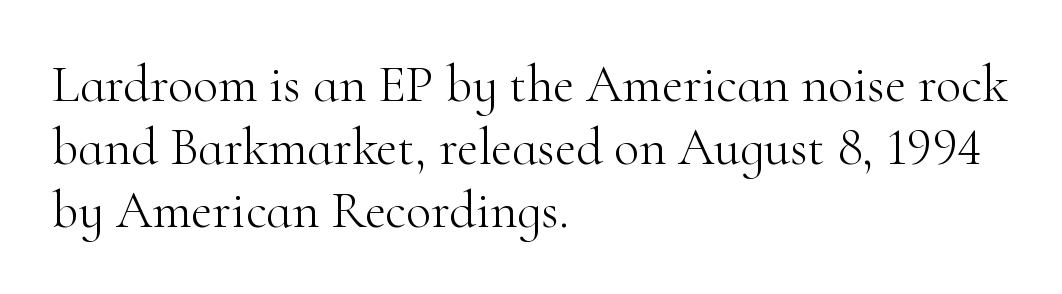
{"serif": "yes", "italic": "no", "bold": "no", "weight": "light", "width": "normal", "stroke_contrast": "high", "x_height": "small", "monospaced": "no", "underline": "no", "align": "left", "line_spacing_ratio": 1.21, "letter_spacing": "normal", "letter_spacing_em": 0.0, "glyph_px": 52}
